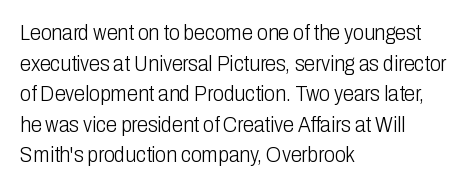
Q: Is the text bold? A: No.
Q: Is the text italic (slanted)? A: No, it is upright.
Q: Is the text underlined? A: No.
Q: How is the paragraph aligned? A: Left-aligned.
Q: Is the spacing between letters normal or unusually wide? A: Normal.
Q: Is the spacing between lines tight, normal or loose? A: Normal.
